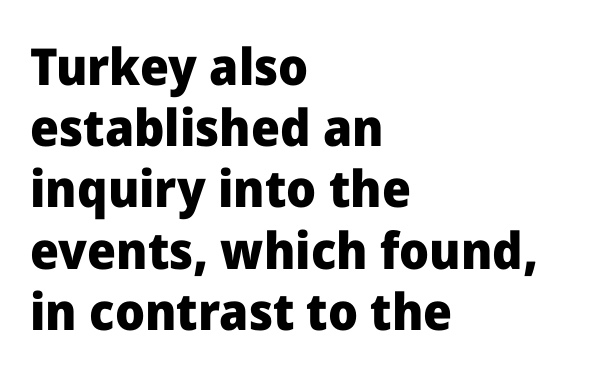
Q: Is the text bold? A: Yes.
Q: Is the text italic (slanted)? A: No, it is upright.
Q: Is the typeface a serif or a sans-serif typeface? A: Sans-serif.
Q: Is the text underlined? A: No.
Q: How is the paragraph aligned? A: Left-aligned.
Q: Is the spacing between letters normal or unusually wide? A: Normal.
Q: Width (condensed, normal, or wide)? A: Normal.
Q: Stroke contrast? A: Low.
Q: x-height? A: Medium.
Q: Monospaced? A: No.
